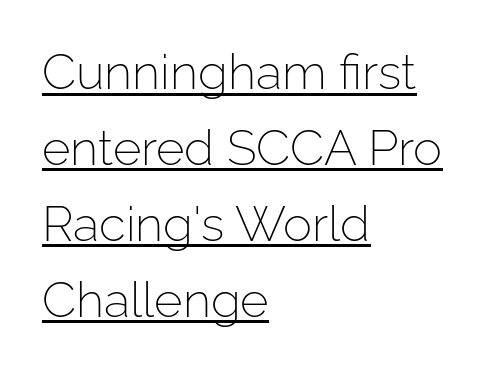
Q: Is the text bold? A: No.
Q: Is the text italic (slanted)? A: No, it is upright.
Q: Is the typeface a serif or a sans-serif typeface? A: Sans-serif.
Q: Is the text underlined? A: Yes.
Q: How is the paragraph aligned? A: Left-aligned.
Q: Is the spacing between letters normal or unusually wide? A: Normal.
Q: Is the spacing between lines tight, normal or loose? A: Normal.
Q: Width (condensed, normal, or wide)? A: Normal.
Q: Stroke contrast? A: Low.
Q: x-height? A: Medium.
Q: Monospaced? A: No.
